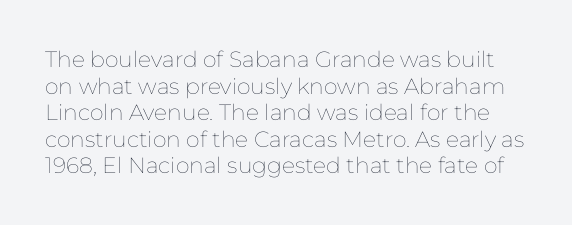
Q: Is the text bold? A: No.
Q: Is the text italic (slanted)? A: No, it is upright.
Q: Is the text underlined? A: No.
Q: Is the spacing between letters normal or unusually wide? A: Normal.
